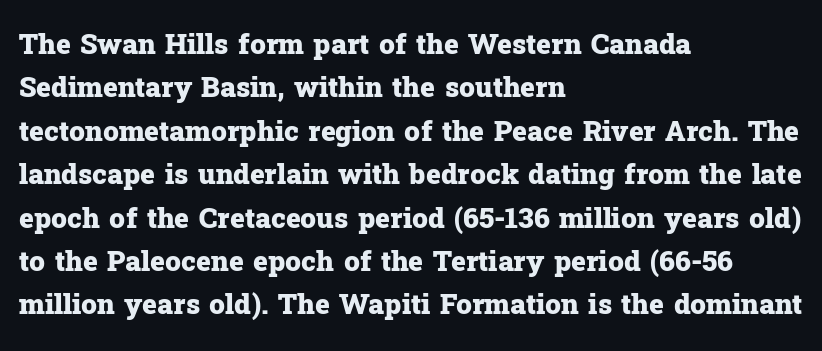
Q: Is the text bold? A: Yes.
Q: Is the text italic (slanted)? A: No, it is upright.
Q: Is the typeface a serif or a sans-serif typeface? A: Serif.
Q: Is the text underlined? A: No.
Q: How is the paragraph aligned? A: Left-aligned.
Q: Is the spacing between letters normal or unusually wide? A: Normal.
Q: Is the spacing between lines tight, normal or loose? A: Normal.
Q: Width (condensed, normal, or wide)? A: Normal.
Q: Stroke contrast? A: Low.
Q: x-height? A: Medium.
Q: Monospaced? A: No.
